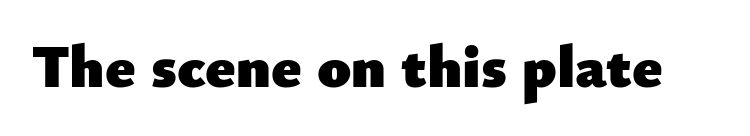
Does the lettering tilt? It doesn't — this is upright. Do the characters align in a grid? No, the font is proportional. Underline: absent. Set as a true bold cut, around the 700 mark.
